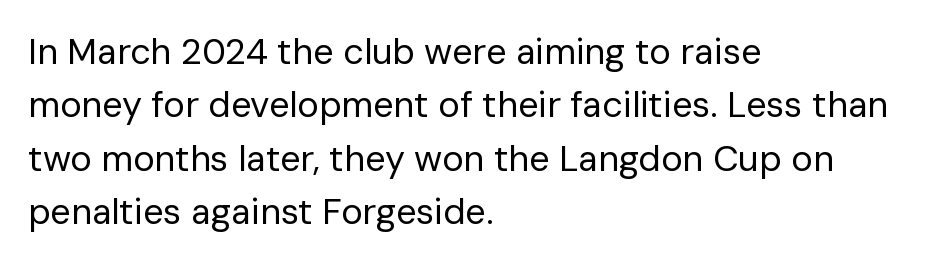
The image shows 36 px regular-weight sans-serif type, upright; set left-aligned, normal line spacing (1.48x), normal letter spacing, not underlined; low stroke contrast and a medium x-height.
